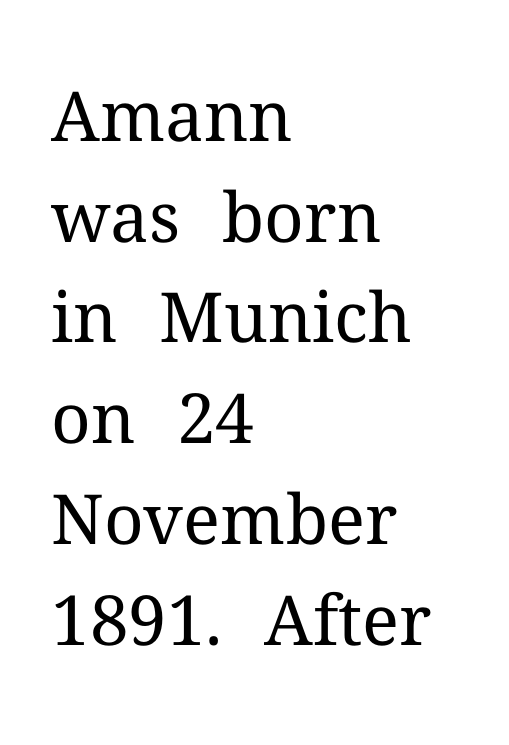
Q: Is the text bold? A: No.
Q: Is the text italic (slanted)? A: No, it is upright.
Q: Is the typeface a serif or a sans-serif typeface? A: Serif.
Q: Is the text underlined? A: No.
Q: How is the paragraph aligned? A: Left-aligned.
Q: Is the spacing between letters normal or unusually wide? A: Normal.
Q: Is the spacing between lines tight, normal or loose? A: Normal.
Q: Width (condensed, normal, or wide)? A: Normal.
Q: Stroke contrast? A: Medium.
Q: x-height? A: Medium.
Q: Monospaced? A: No.
